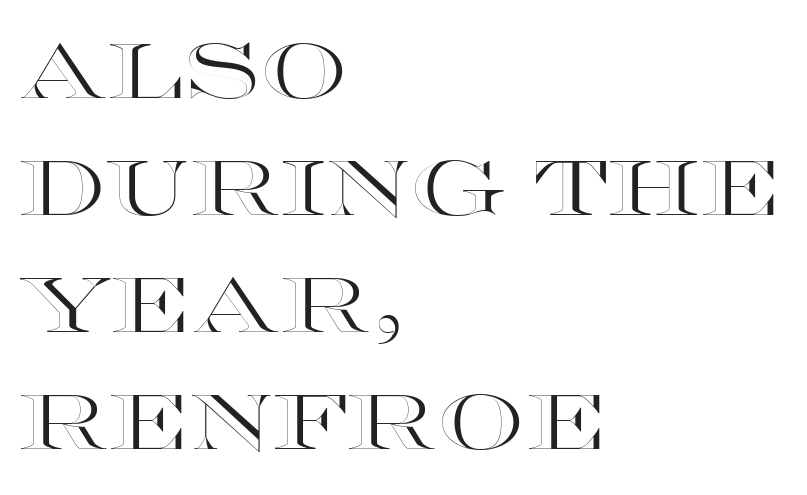
{"italic": "no", "width": "wide", "x_height": "large", "monospaced": "no", "underline": "no", "align": "left", "line_spacing": "normal", "line_spacing_ratio": 1.52, "letter_spacing": "normal", "letter_spacing_em": 0.0, "glyph_px": 77}
